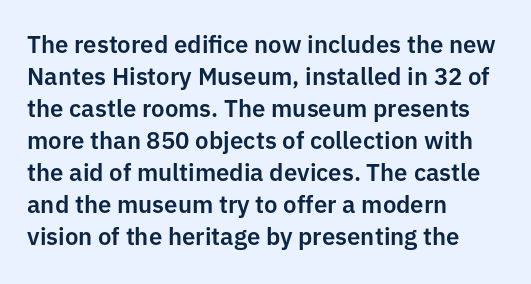
Q: Is the text italic (slanted)? A: No, it is upright.
Q: Is the text underlined? A: No.
Q: How is the paragraph aligned? A: Left-aligned.
Q: Is the spacing between letters normal or unusually wide? A: Normal.
Q: Is the spacing between lines tight, normal or loose? A: Normal.
